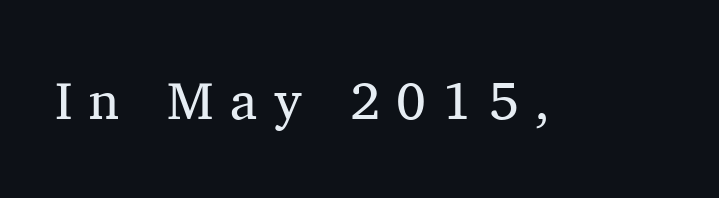
The image shows 53 px regular-weight serif type, upright; set unusually wide letter spacing (+0.31 em), not underlined; medium stroke contrast and a medium x-height.
